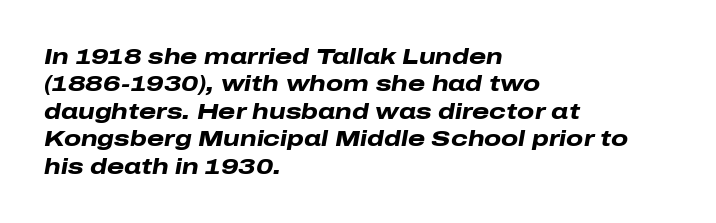
Does the leading feel generous? No, just average. Tall strokes in this sample are angled rather than plumb. The paragraph shown leans on its left margin. Any mark beneath the type? The region is blank. Tracking here is standard; glyphs follow each other at the usual distance. Summary of weight: heavy, a full bold.
